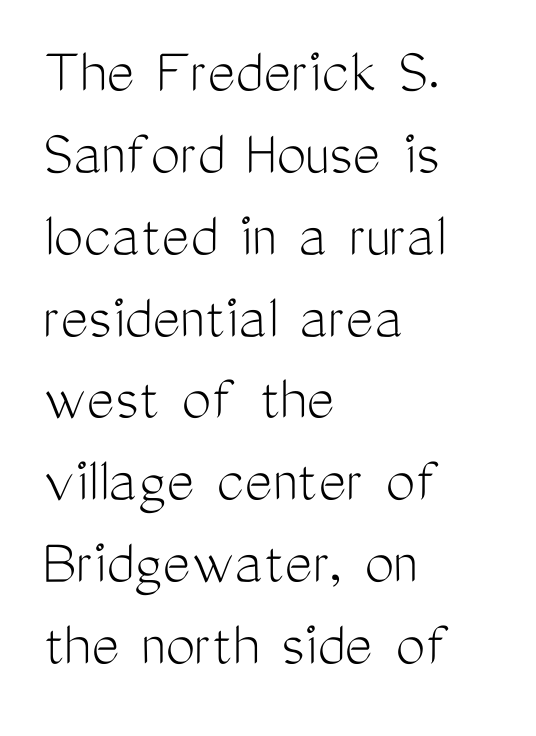
Nobody drew a line under any word here. Serifs: no, the terminals of the letterforms are clean. These lines were composed using upright roman letters. No heavy texture on the line: the type isn't bold. Note the varied advance widths — an 'i' is clearly narrower than an 'm'.
